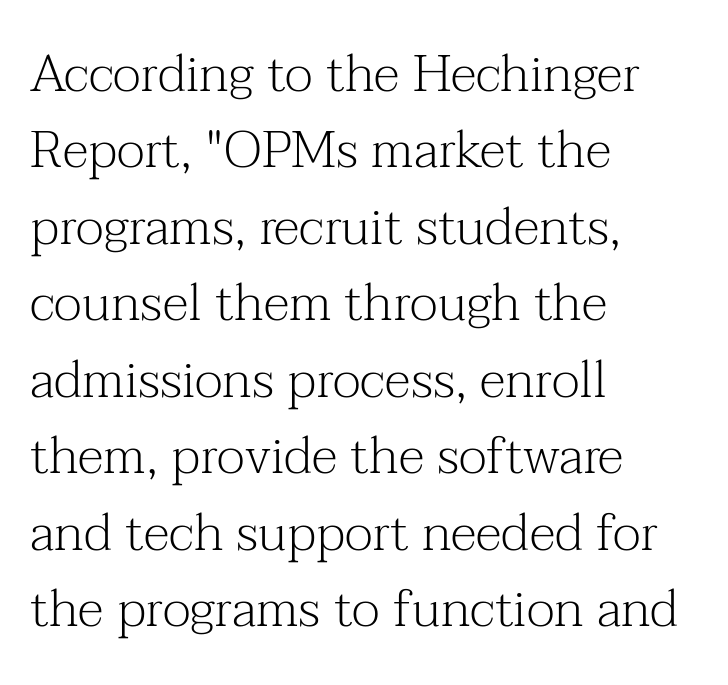
A typesetter would call this proportional, since set widths differ per character. Letterform terminals end in serifs throughout the passage. Only glyphs here, with clear space below each row. Each word holds together tightly as a unit, with standard inter-letter gaps.
